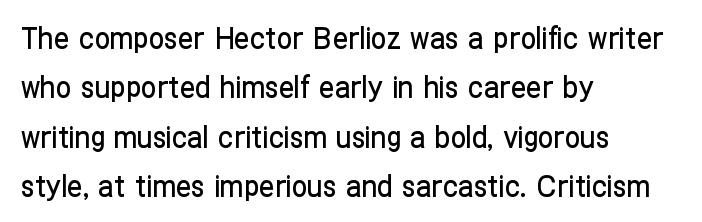
Q: Is the text italic (slanted)? A: No, it is upright.
Q: Is the typeface a serif or a sans-serif typeface? A: Sans-serif.
Q: Is the text underlined? A: No.
Q: How is the paragraph aligned? A: Left-aligned.
Q: Is the spacing between letters normal or unusually wide? A: Normal.
Q: Is the spacing between lines tight, normal or loose? A: Normal.
Q: Width (condensed, normal, or wide)? A: Condensed.
Q: Stroke contrast? A: Low.
Q: x-height? A: Medium.
Q: Monospaced? A: No.
